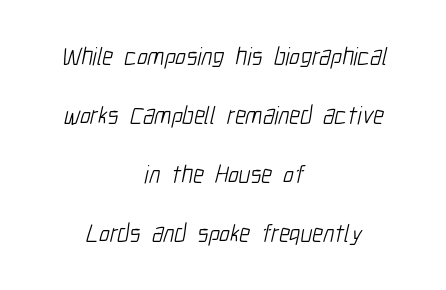
{"bold": "no", "underline": "no", "align": "center", "line_spacing": "loose", "line_spacing_ratio": 2.36, "letter_spacing": "normal", "letter_spacing_em": 0.0, "glyph_px": 25}
